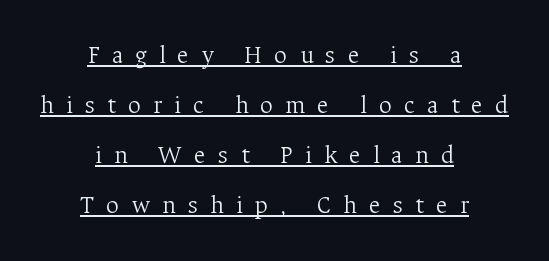
{"italic": "no", "bold": "no", "underline": "yes", "align": "center", "line_spacing": "loose", "line_spacing_ratio": 2.0, "letter_spacing": "wide", "letter_spacing_em": 0.49, "glyph_px": 25}
